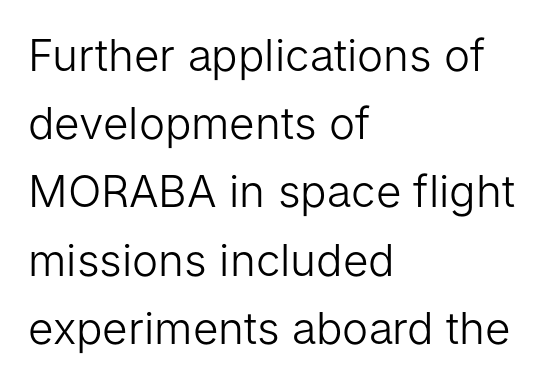
The image shows 44 px light sans-serif type, upright; set left-aligned, normal line spacing (1.55x), normal letter spacing, not underlined; low stroke contrast and a medium x-height.
